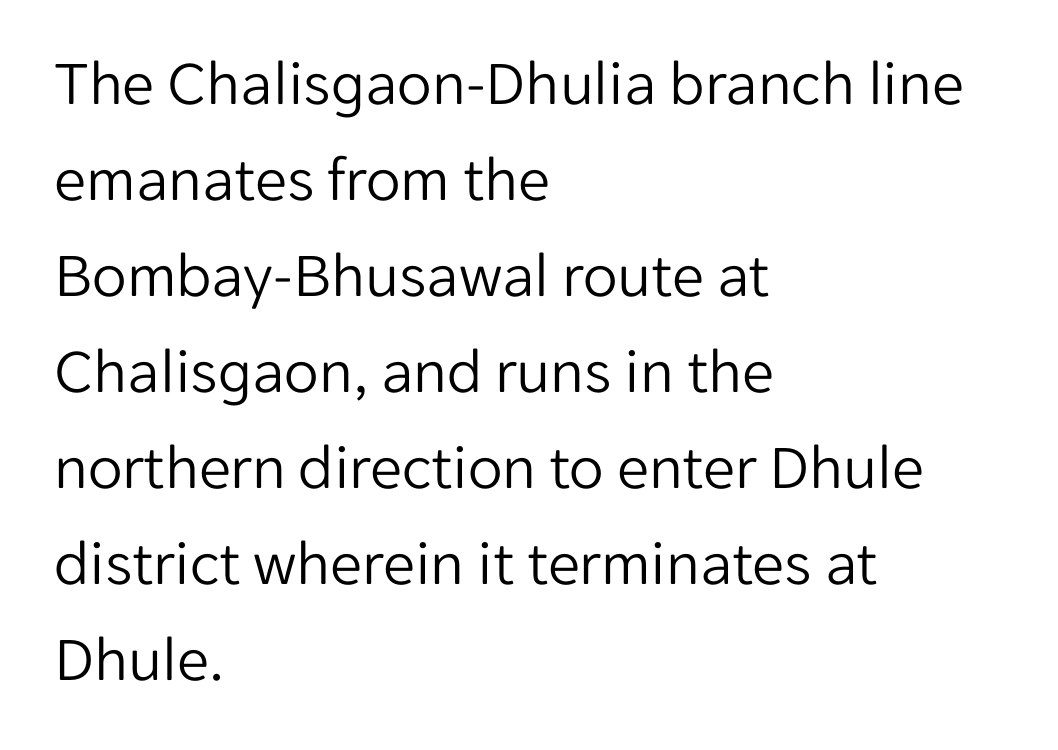
The image shows 64 px light sans-serif type, upright; set left-aligned, normal line spacing (1.5x), normal letter spacing, not underlined; low stroke contrast and a medium x-height.
